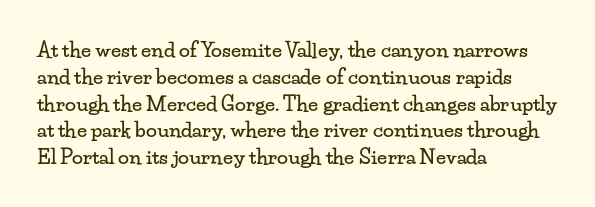
The vertical gap from one line to the next is medium. The letters sit at their default tracking, neither squeezed nor spread. A student would call this left alignment; a typographer would say flush left, rag right. Does the lettering tilt? It doesn't — this is upright.
